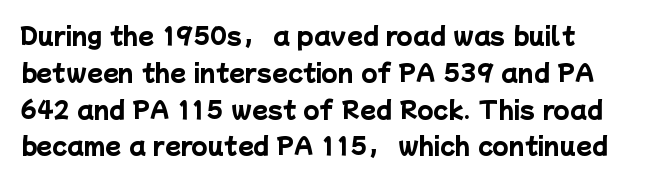
The image shows 23 px bold type; set normal line spacing (1.6x), normal letter spacing, not underlined.
